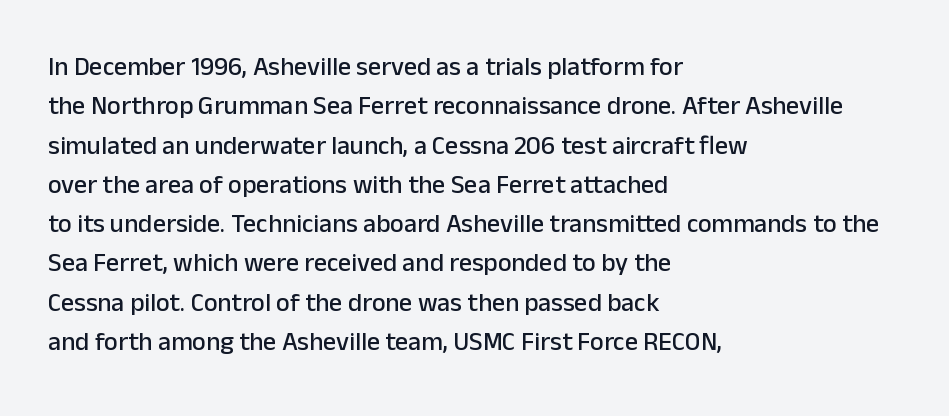
Q: Is the text italic (slanted)? A: No, it is upright.
Q: Is the text underlined? A: No.
Q: How is the paragraph aligned? A: Left-aligned.
Q: Is the spacing between letters normal or unusually wide? A: Normal.
Q: Is the spacing between lines tight, normal or loose? A: Normal.
